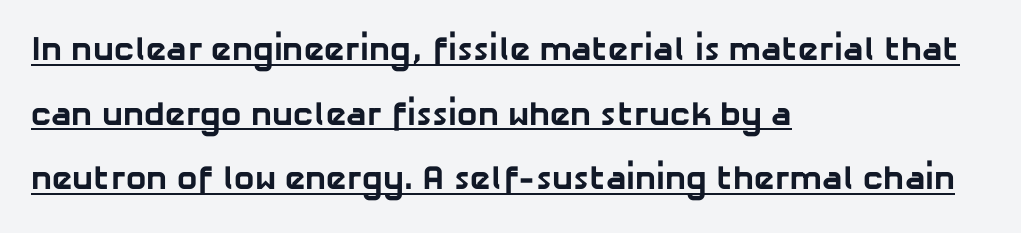
The image shows 34 px bold sans-serif type; set left-aligned, loose line spacing (1.9x), normal letter spacing, underlined; low stroke contrast and a medium x-height.
